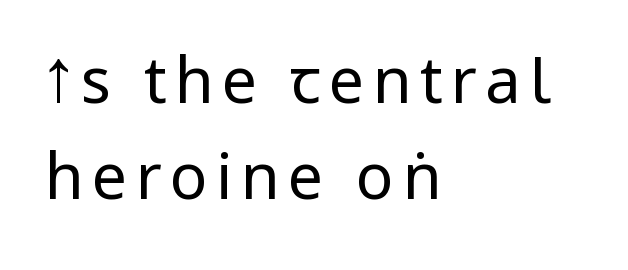
{"serif": "no", "italic": "no", "bold": "no", "weight": "regular", "width": "condensed", "stroke_contrast": "low", "underline": "no", "align": "left", "line_spacing": "normal", "line_spacing_ratio": 1.52, "glyph_px": 63}
